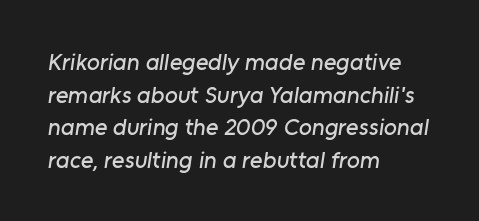
Q: Is the text underlined? A: No.
Q: How is the paragraph aligned? A: Left-aligned.
Q: Is the spacing between letters normal or unusually wide? A: Normal.
Q: Is the spacing between lines tight, normal or loose? A: Normal.
